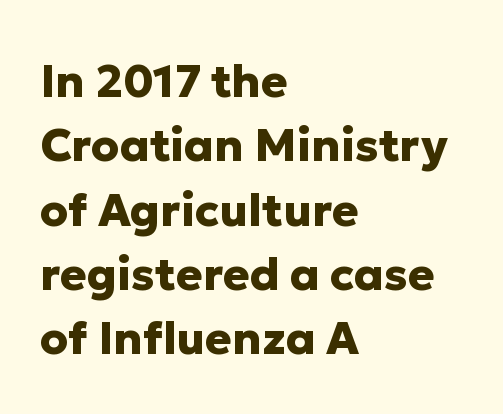
Q: Is the text bold? A: Yes.
Q: Is the text italic (slanted)? A: No, it is upright.
Q: Is the typeface a serif or a sans-serif typeface? A: Sans-serif.
Q: Is the text underlined? A: No.
Q: How is the paragraph aligned? A: Left-aligned.
Q: Is the spacing between letters normal or unusually wide? A: Normal.
Q: Is the spacing between lines tight, normal or loose? A: Normal.
Q: Width (condensed, normal, or wide)? A: Normal.
Q: Stroke contrast? A: Low.
Q: x-height? A: Medium.
Q: Monospaced? A: No.
